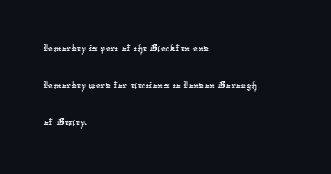
Q: Is the text underlined? A: No.
Q: How is the paragraph aligned? A: Left-aligned.
Q: Is the spacing between letters normal or unusually wide? A: Normal.
Q: Is the spacing between lines tight, normal or loose? A: Normal.
